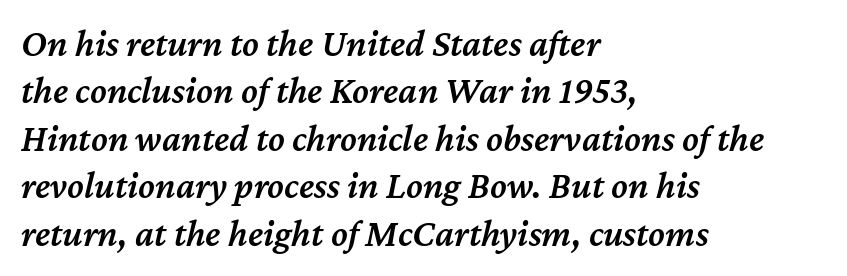
{"italic": "yes", "lean": "right", "slant_degrees": 12, "bold": "semi", "weight": "semibold", "width": "normal", "stroke_contrast": "medium", "x_height": "medium", "monospaced": "no", "underline": "no", "align": "left", "line_spacing": "normal", "line_spacing_ratio": 1.25, "letter_spacing": "normal", "letter_spacing_em": 0.0, "glyph_px": 38}
